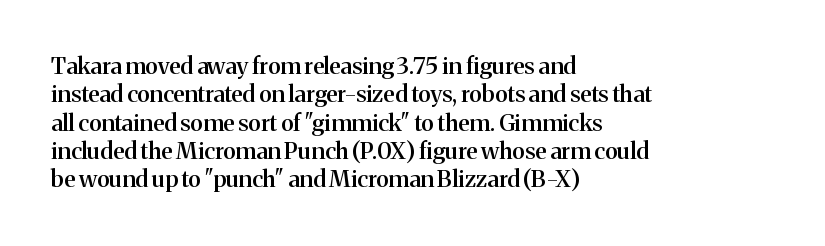
{"italic": "no", "bold": "semi", "underline": "no", "align": "left", "line_spacing_ratio": 1.23, "letter_spacing": "normal", "letter_spacing_em": 0.0, "glyph_px": 23}
